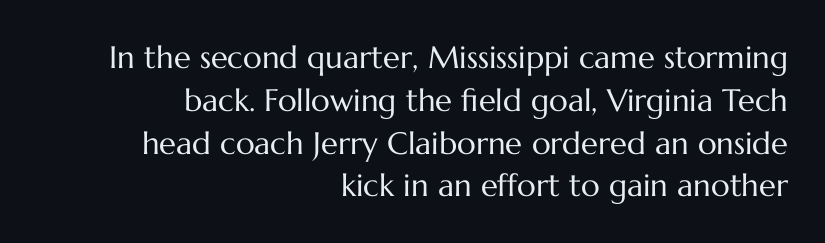
The image shows 31 px regular-weight type, upright; set right-aligned, normal line spacing (1.38x), normal letter spacing, not underlined; medium stroke contrast and a medium x-height.
